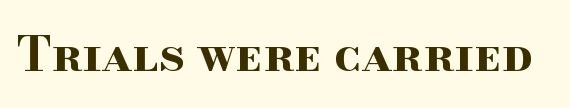
Q: Is the text bold? A: Yes.
Q: Is the text italic (slanted)? A: No, it is upright.
Q: Is the typeface a serif or a sans-serif typeface? A: Serif.
Q: Is the text underlined? A: No.
Q: Is the spacing between letters normal or unusually wide? A: Normal.
Q: Width (condensed, normal, or wide)? A: Wide.
Q: Stroke contrast? A: High.
Q: x-height? A: Small.
Q: Monospaced? A: No.
